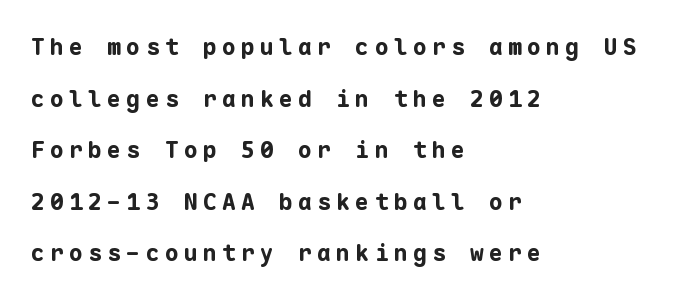
Q: Is the text bold? A: Yes.
Q: Is the text italic (slanted)? A: No, it is upright.
Q: Is the text underlined? A: No.
Q: How is the paragraph aligned? A: Left-aligned.
Q: Is the spacing between letters normal or unusually wide? A: Unusually wide.
Q: Is the spacing between lines tight, normal or loose? A: Loose.
